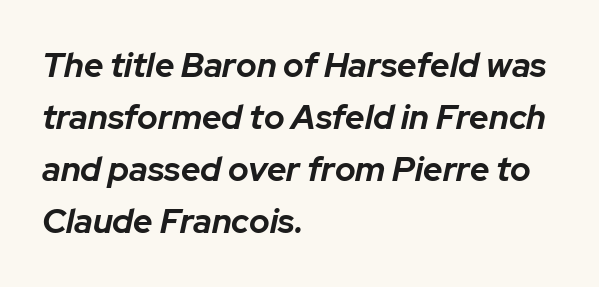
The image shows 34 px bold type, italic (leaning right); set left-aligned, normal line spacing (1.53x), normal letter spacing, not underlined; low stroke contrast and a medium x-height.
